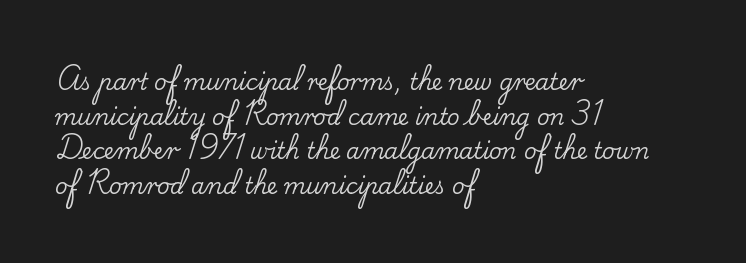
The image shows 22 px text type; set left-aligned, normal line spacing (1.57x), normal letter spacing, not underlined.
